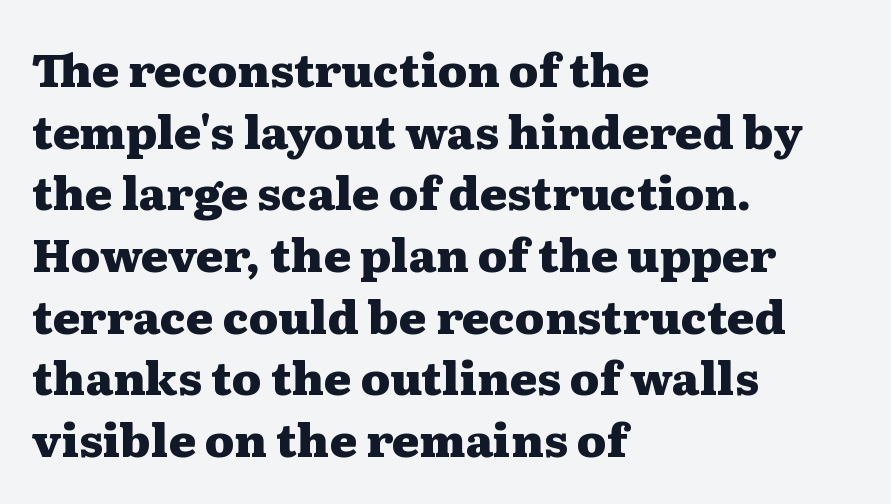
The ragged edge is on the right, which tells us the setting is flush left. Summary of weight: heavy, a full bold. The tracking reads as untouched default to a designer's eye. Every stem runs plumb, perpendicular to the baseline. One glance says typical: line gaps are just what's usual. Stroke terminals: seriffed.
